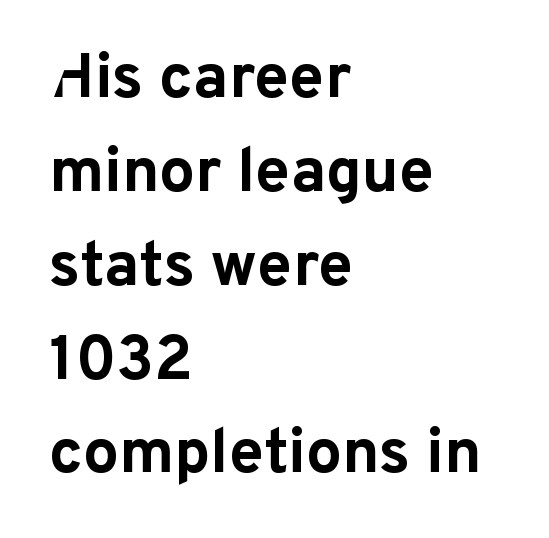
{"serif": "no", "italic": "no", "bold": "yes", "weight": "bold", "width": "normal", "stroke_contrast": "low", "x_height": "medium", "monospaced": "no", "underline": "no", "align": "left", "line_spacing": "normal", "line_spacing_ratio": 1.49, "letter_spacing": "normal", "letter_spacing_em": 0.0, "glyph_px": 63}
